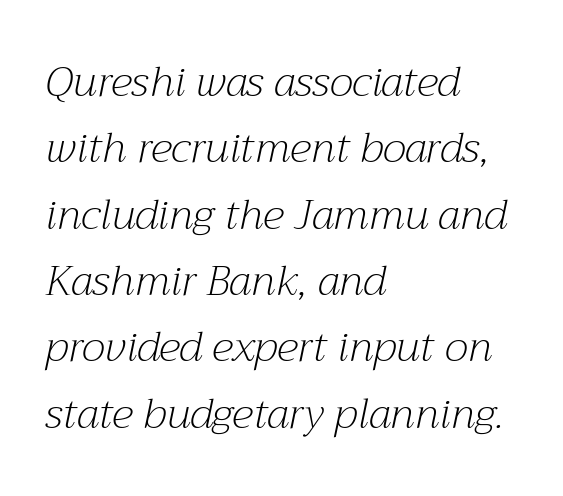
The lines in this sample share a left origin and differ only in where they stop. No chunkiness to these letters — they're not bold. Slanted lettering throughout. The strip under each line holds only bare page. The type is set solid horizontally, with unmodified tracking. Classification — serif.
